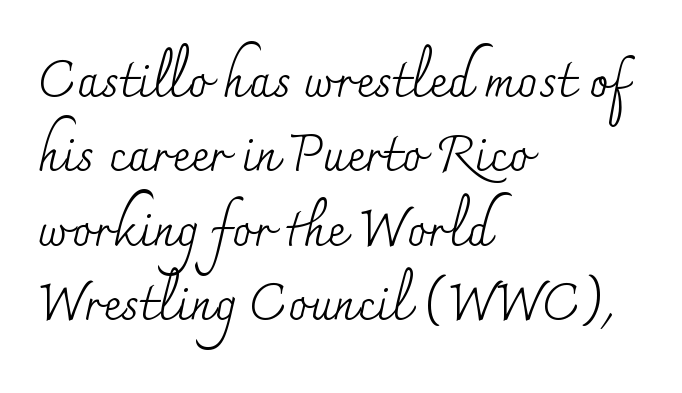
Letters rest on an invisible, unmarked baseline. Line spacing here is normal. Letterform terminals end in serifs throughout the passage.
